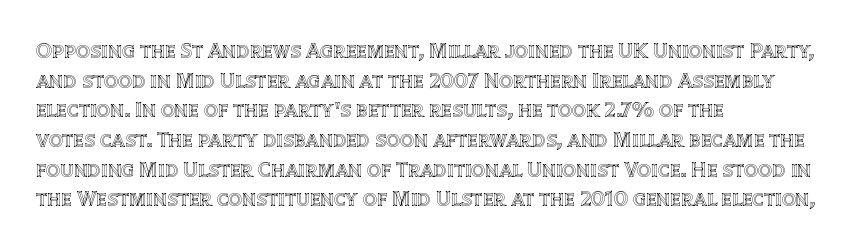
The passage shown stacks its lines at a standard gap. Look at the tracking — it's just the regular setting, nothing added. A typesetter would mark this as roman, not italic. Underlining? Definitely not there. One-word summary of the alignment: left.
